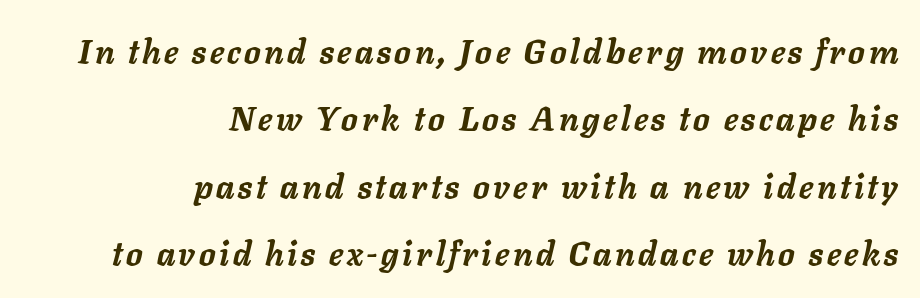
Each row of text sits above clean, open space. Emphasis by weight is at full strength: bold. This block would shrink considerably if given ordinary leading; it's expanded now. If you drew a ruler down the right edge, every line would touch it. The face used here is proportionally spaced, like ordinary book or web type. It's the slanting kind of type.
